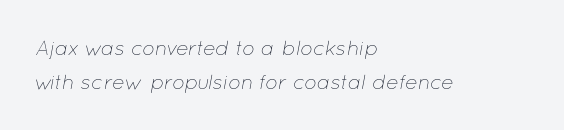
Q: Is the text bold? A: No.
Q: Is the text italic (slanted)? A: Yes, it leans right by about 12 degrees.
Q: Is the text underlined? A: No.
Q: How is the paragraph aligned? A: Left-aligned.
Q: Is the spacing between letters normal or unusually wide? A: Normal.
Q: Is the spacing between lines tight, normal or loose? A: Normal.
